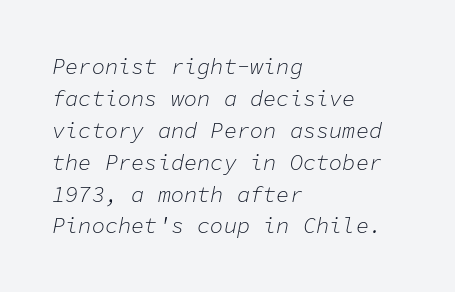
The image shows 22 px text type, italic (leaning right); set left-aligned, normal line spacing (1.45x), normal letter spacing, not underlined.
